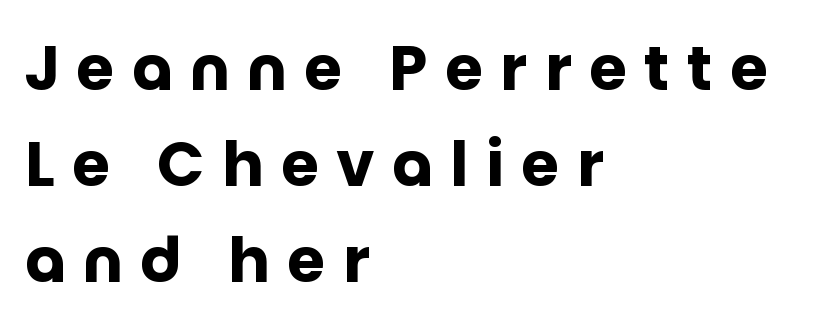
Vertical spacing — default. Font category for this specimen: sans-serif. Line beginnings align vertically; line endings do not. Typographic density is high because the face is bold.
